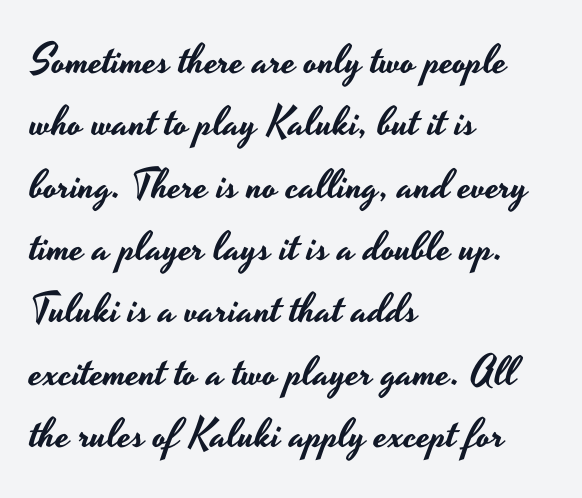
{"serif": "no", "width": "wide", "stroke_contrast": "low", "x_height": "small", "monospaced": "no", "underline": "no", "align": "left", "line_spacing": "normal", "line_spacing_ratio": 1.52, "letter_spacing": "normal", "letter_spacing_em": 0.0, "glyph_px": 41}
